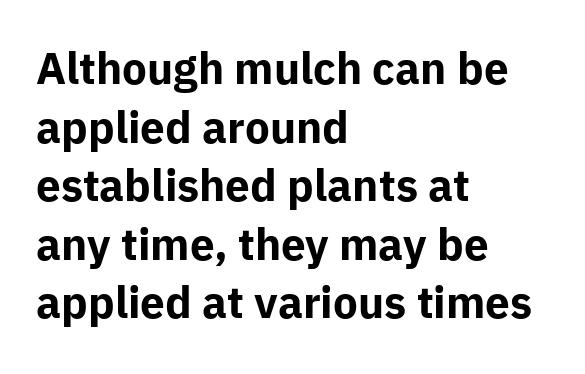
The face used here is a sans, in the tradition of grotesques and geometrics. In terms of leading, this rendering sits right in the middle. Nothing unusual about the tracking: characters are spaced as the font intends. The zone under the glyphs is completely vacant. Varying glyph widths throughout — classic text-font behaviour.
